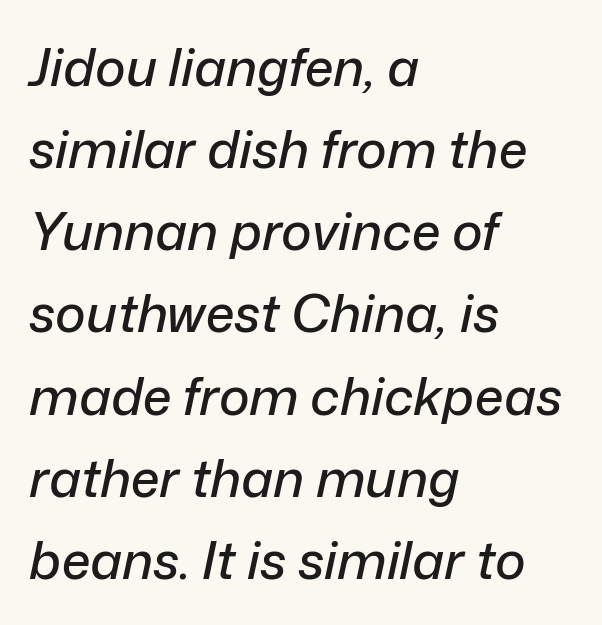
{"italic": "yes", "lean": "right", "slant_degrees": 12, "width": "normal", "stroke_contrast": "low", "x_height": "medium", "monospaced": "no", "underline": "no", "align": "left", "line_spacing": "normal", "line_spacing_ratio": 1.58, "letter_spacing": "normal", "letter_spacing_em": 0.0, "glyph_px": 52}
